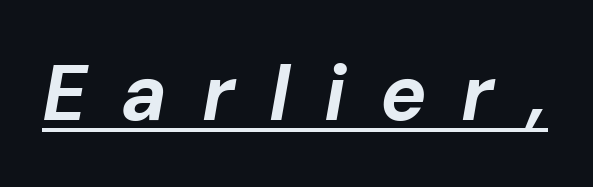
The image shows 78 px bold type, italic (leaning right); set unusually wide letter spacing (+0.44 em), underlined; low stroke contrast and a medium x-height.
